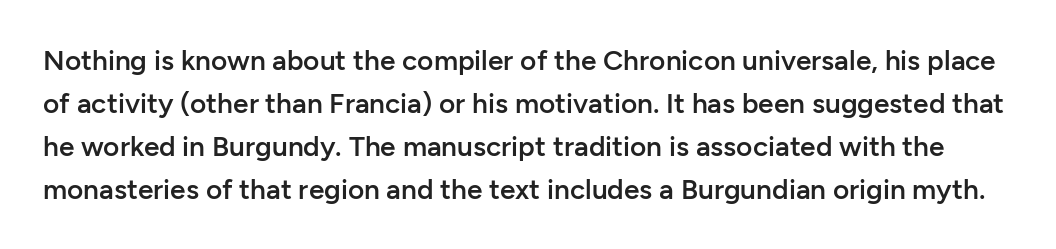
Unlike a traditional serif, this face leaves its strokes unadorned. Rows of type keep a routine distance in the vertical direction. Anything drawn beneath the words? Only blank space. Tracking value appears to be zero — textbook default spacing. Set as a demibold, roughly 600 on the weight scale. The rendering uses natural spacing where letterforms have individual widths.
